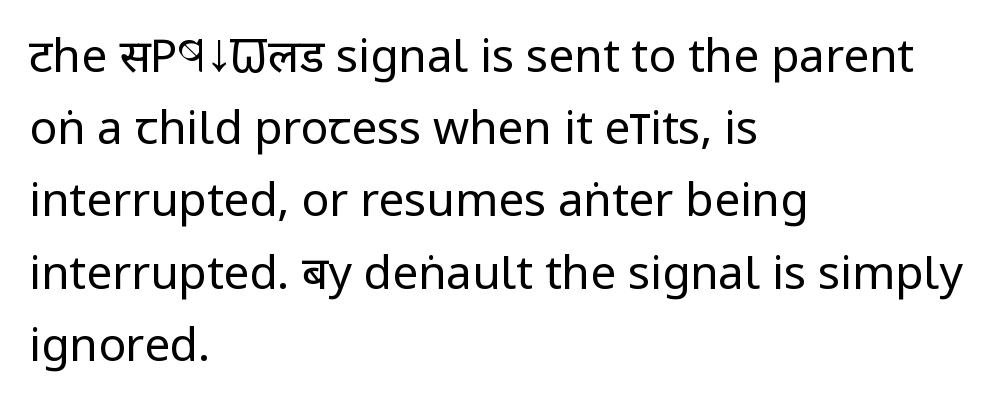
{"serif": "no", "italic": "no", "bold": "no", "weight": "regular", "width": "condensed", "stroke_contrast": "low", "x_height": "large", "monospaced": "no", "underline": "no", "align": "left", "line_spacing": "normal", "line_spacing_ratio": 1.57, "letter_spacing": "normal", "letter_spacing_em": 0.0, "glyph_px": 46}
